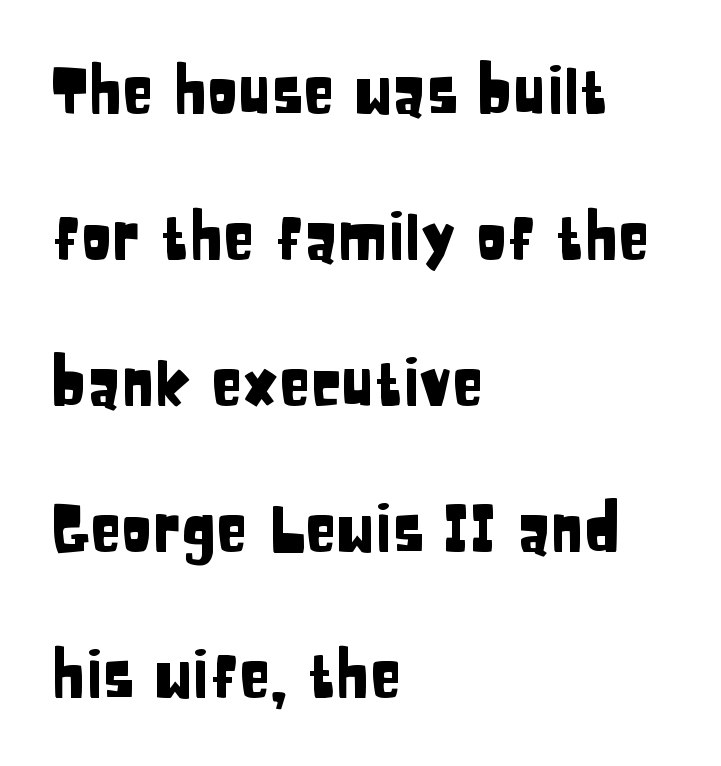
Q: Is the text italic (slanted)? A: No, it is upright.
Q: Is the typeface a serif or a sans-serif typeface? A: Sans-serif.
Q: Is the text underlined? A: No.
Q: How is the paragraph aligned? A: Left-aligned.
Q: Is the spacing between letters normal or unusually wide? A: Normal.
Q: Is the spacing between lines tight, normal or loose? A: Loose.
Q: Width (condensed, normal, or wide)? A: Condensed.
Q: Stroke contrast? A: Low.
Q: x-height? A: Large.
Q: Monospaced? A: No.
